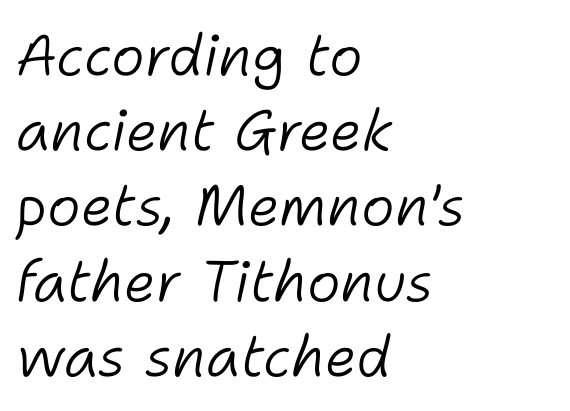
Q: Is the text bold? A: No.
Q: Is the text italic (slanted)? A: Yes, it leans right by about 11 degrees.
Q: Is the text underlined? A: No.
Q: How is the paragraph aligned? A: Left-aligned.
Q: Is the spacing between letters normal or unusually wide? A: Normal.
Q: Is the spacing between lines tight, normal or loose? A: Normal.
Q: Width (condensed, normal, or wide)? A: Normal.
Q: Stroke contrast? A: Low.
Q: x-height? A: Medium.
Q: Monospaced? A: No.
